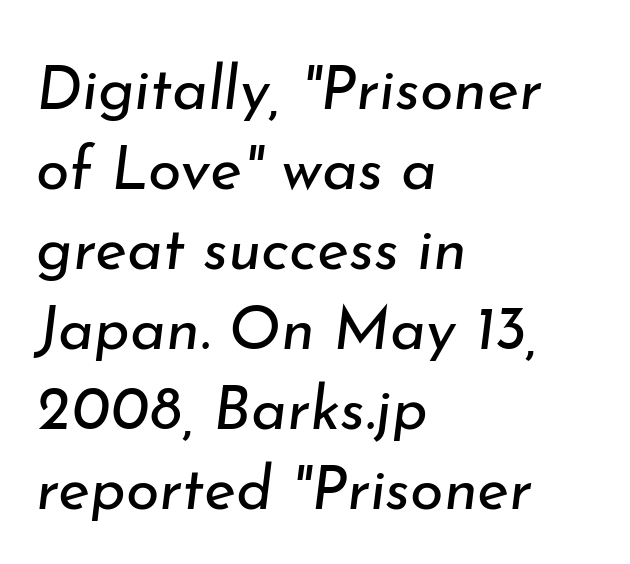
Here the designer chose a conventional face with non-uniform glyph widths. Summary of weight: not heavy and not bold. Descender tails drop into unmarked territory. Reading down the block, your eye returns to a fixed left position each line.
